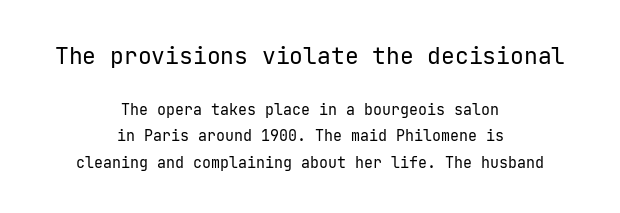
Inter-character spacing is left at the font's built-in metrics. The face used here appears at its bigger size in the upper chunk. This is the regular roman posture of the typeface. The lines in this sample share a center point and differ in where they start and stop. The passage shown is not bold in any degree. The strip under each line holds only bare page.
